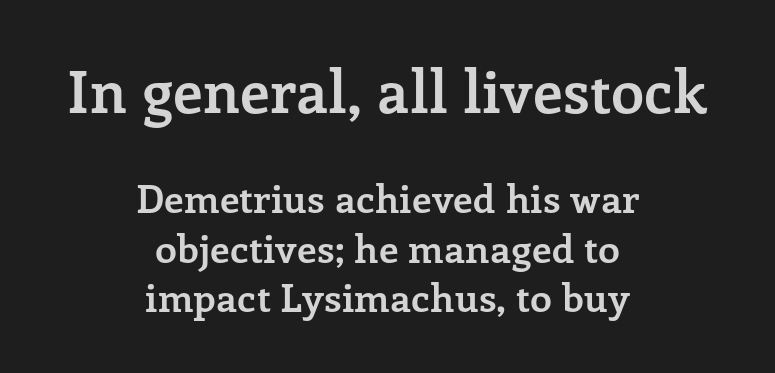
The image shows 59 px semibold serif type, upright; set centered, normal line spacing (1.27x), normal letter spacing, not underlined; the first (top) block is 1.51x larger; low stroke contrast and a medium x-height.
